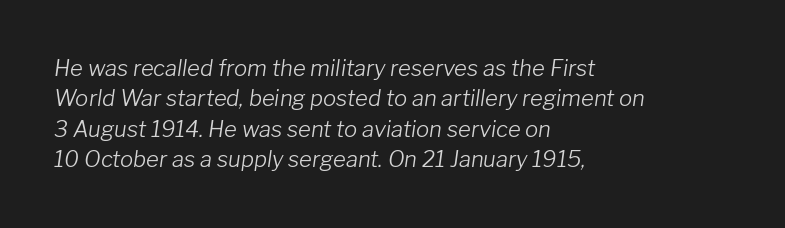
The image shows 22 px text type, italic (leaning right); set left-aligned, normal line spacing (1.38x), normal letter spacing, not underlined.
